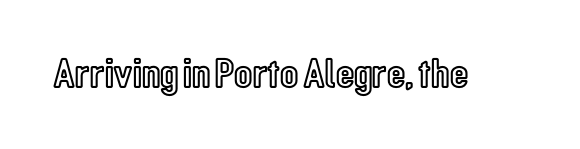
Q: Is the text italic (slanted)? A: No, it is upright.
Q: Is the text underlined? A: No.
Q: Is the spacing between letters normal or unusually wide? A: Normal.
Q: Width (condensed, normal, or wide)? A: Condensed.
Q: x-height? A: Medium.
Q: Monospaced? A: No.
